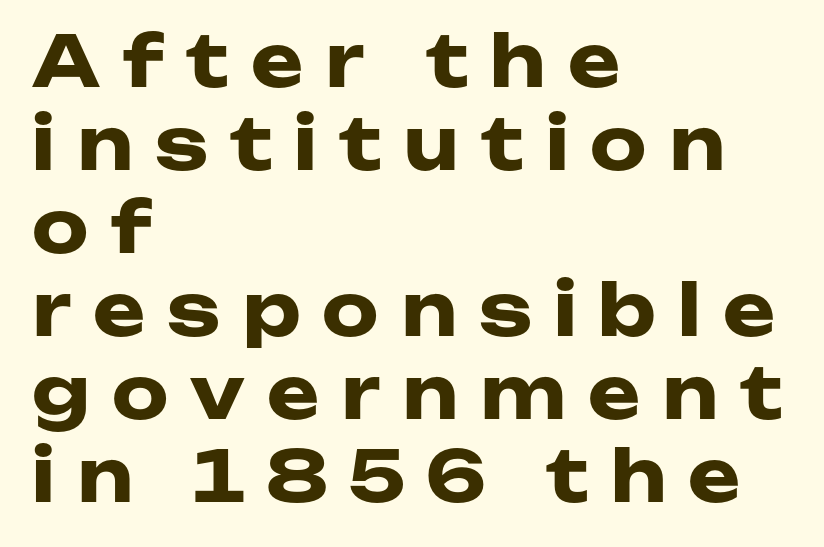
The typesetter chose a ragged-right arrangement here. The passage shown is typed in a proportional face where columns would drift. Unmarked baselines from the first word to the last. Characters follow at a spacing far wider than the type designer built in. Characters remain perfectly vertical along every line.
